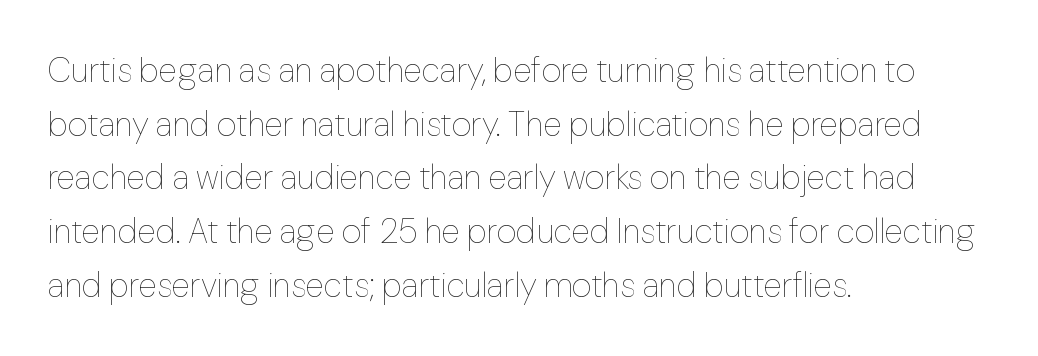
Q: Is the text bold? A: No.
Q: Is the text italic (slanted)? A: No, it is upright.
Q: Is the text underlined? A: No.
Q: How is the paragraph aligned? A: Left-aligned.
Q: Is the spacing between letters normal or unusually wide? A: Normal.
Q: Is the spacing between lines tight, normal or loose? A: Normal.
Q: Width (condensed, normal, or wide)? A: Normal.
Q: Stroke contrast? A: Low.
Q: x-height? A: Medium.
Q: Monospaced? A: No.
